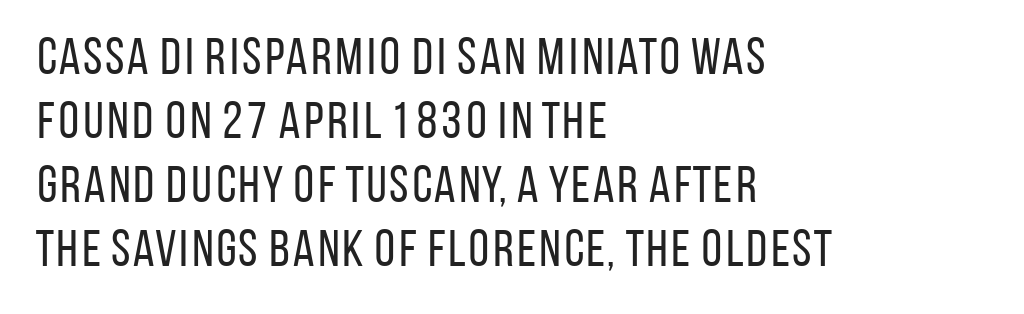
{"serif": "no", "italic": "no", "bold": "no", "weight": "regular", "width": "condensed", "stroke_contrast": "low", "x_height": "large", "monospaced": "no", "underline": "no", "align": "left", "line_spacing_ratio": 1.23, "letter_spacing": "normal", "letter_spacing_em": 0.0, "glyph_px": 52}
